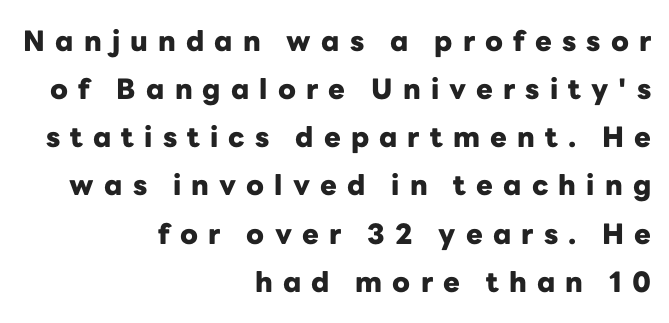
{"serif": "no", "italic": "no", "bold": "yes", "weight": "heavy", "width": "normal", "stroke_contrast": "low", "x_height": "medium", "monospaced": "no", "underline": "no", "align": "right", "line_spacing_ratio": 1.72, "letter_spacing": "wide", "letter_spacing_em": 0.36, "glyph_px": 28}
